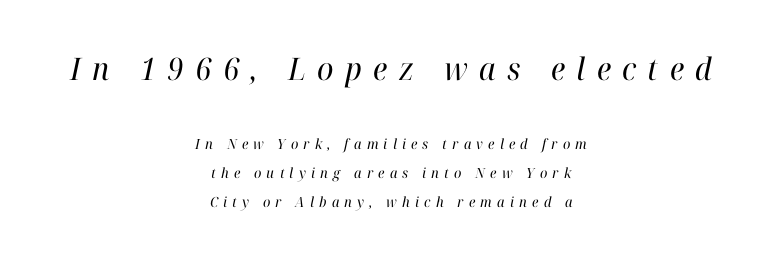
Quick note: interline space is abundant. The initial chunk of copy outweighs the following chunk in type size. The tracking jumps out immediately: characters are airy and widely separated. This is oblique type, the kind used for emphasis or titles. Each stroke keeps to a modest, everyday thickness or less. Neither beginnings nor endings align; midpoints do.
